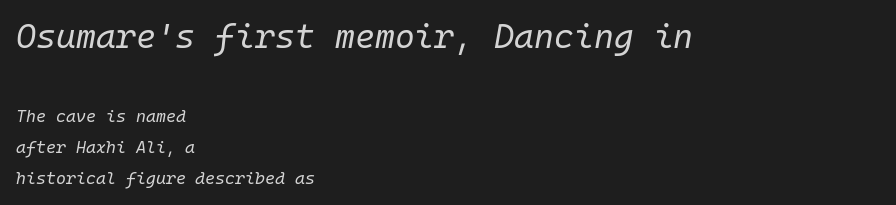
The image shows 34 px regular-weight type, italic (leaning right), monospaced; set left-aligned, line spacing 1.84x, normal letter spacing, not underlined; the first (top) block is 2.0x larger; low stroke contrast and a medium x-height.
